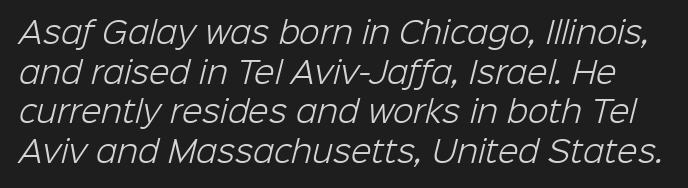
The image shows 30 px light sans-serif type; set normal line spacing (1.32x), normal letter spacing, not underlined; low stroke contrast and a medium x-height.
